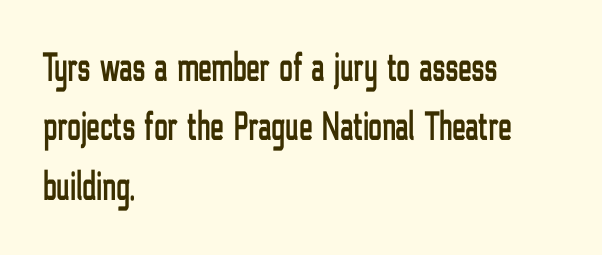
The image shows 41 px condensed sans-serif type, upright; set left-aligned, normal line spacing (1.45x), normal letter spacing, not underlined; low stroke contrast and a medium x-height.
